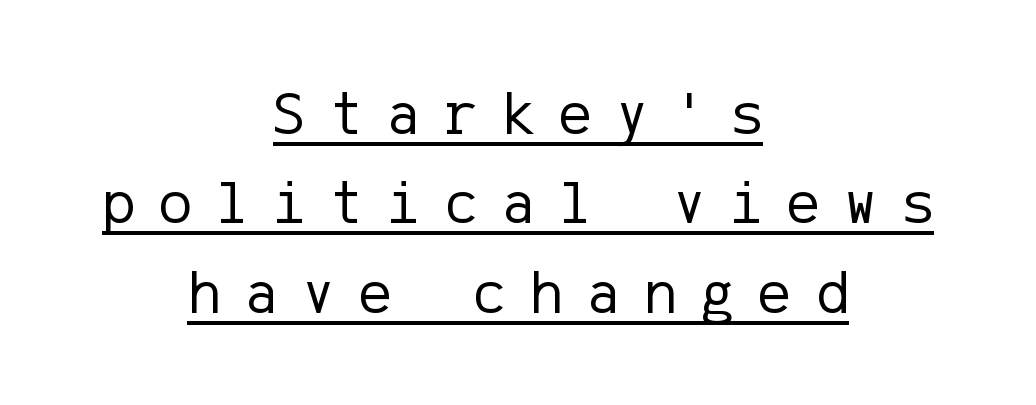
{"serif": "no", "italic": "no", "bold": "no", "weight": "regular", "width": "normal", "stroke_contrast": "low", "x_height": "medium", "underline": "yes", "align": "center", "line_spacing": "normal", "line_spacing_ratio": 1.44, "letter_spacing": "wide", "letter_spacing_em": 0.39, "glyph_px": 62}
